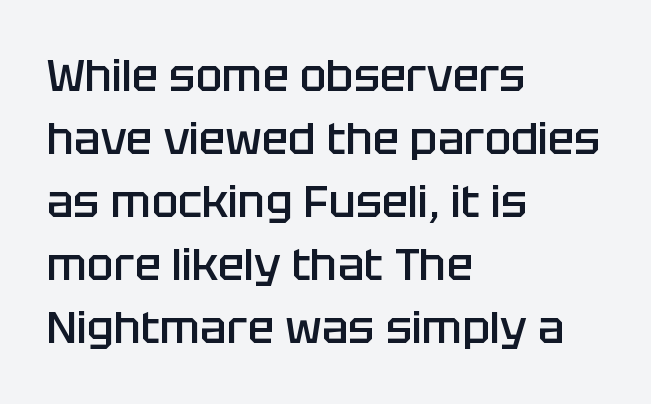
{"serif": "no", "italic": "no", "bold": "semi", "weight": "semibold", "width": "normal", "stroke_contrast": "low", "x_height": "large", "monospaced": "no", "underline": "no", "align": "left", "line_spacing": "normal", "line_spacing_ratio": 1.43, "letter_spacing": "normal", "letter_spacing_em": 0.0, "glyph_px": 44}
